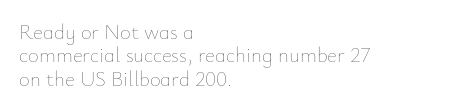
Leftover space on each line is placed entirely after the last word. Is the letter spacing exaggerated? No — it looks like the ordinary default. The passage shown is not underscored anywhere. You can tell it's not italic because the verticals are truly vertical. Think standard paragraph weight, or any step lighter than that.
